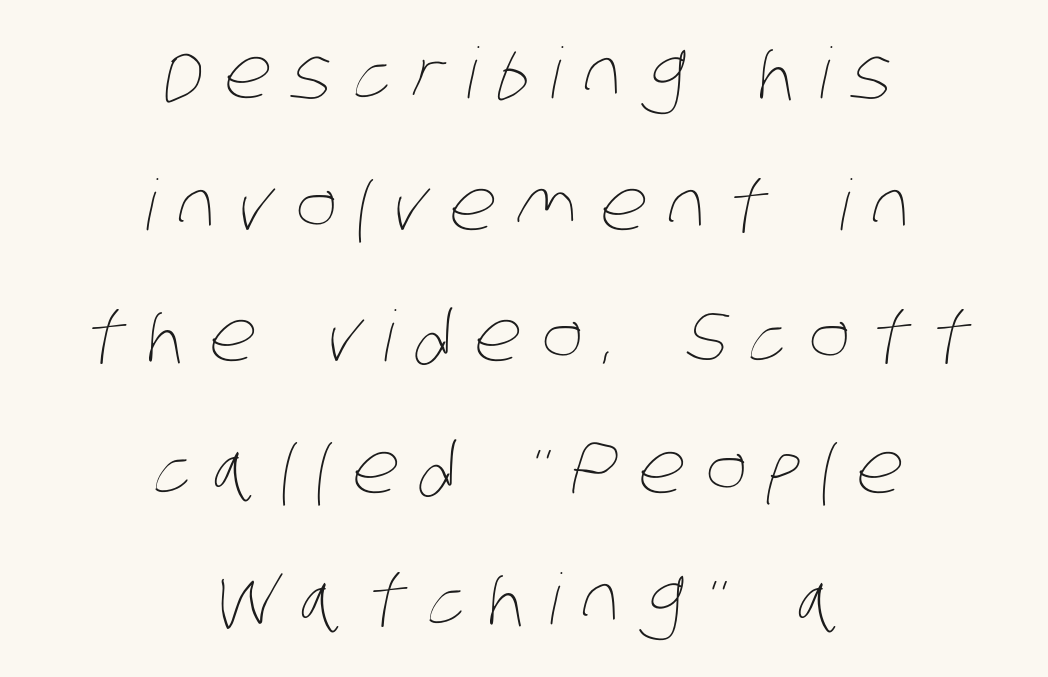
The image shows 70 px thin, condensed type; set centered, line spacing 1.88x, unusually wide letter spacing (+0.31 em), not underlined; low stroke contrast and a large x-height.
